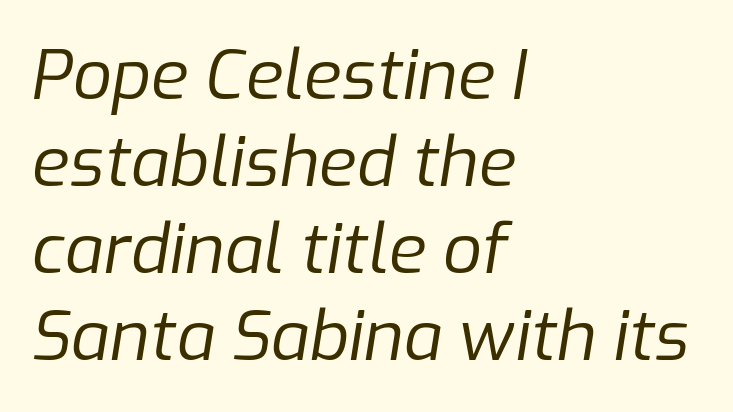
{"italic": "yes", "lean": "right", "slant_degrees": 9, "bold": "no", "weight": "regular", "width": "normal", "stroke_contrast": "low", "x_height": "medium", "monospaced": "no", "underline": "no", "align": "left", "line_spacing": "normal", "line_spacing_ratio": 1.26, "letter_spacing": "normal", "letter_spacing_em": 0.0, "glyph_px": 69}
